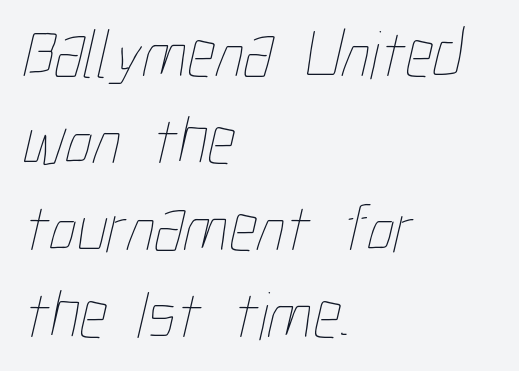
{"bold": "no", "weight": "thin", "width": "condensed", "stroke_contrast": "low", "x_height": "medium", "monospaced": "no", "underline": "no", "align": "left", "line_spacing": "normal", "line_spacing_ratio": 1.26, "letter_spacing": "normal", "letter_spacing_em": 0.0, "glyph_px": 69}
